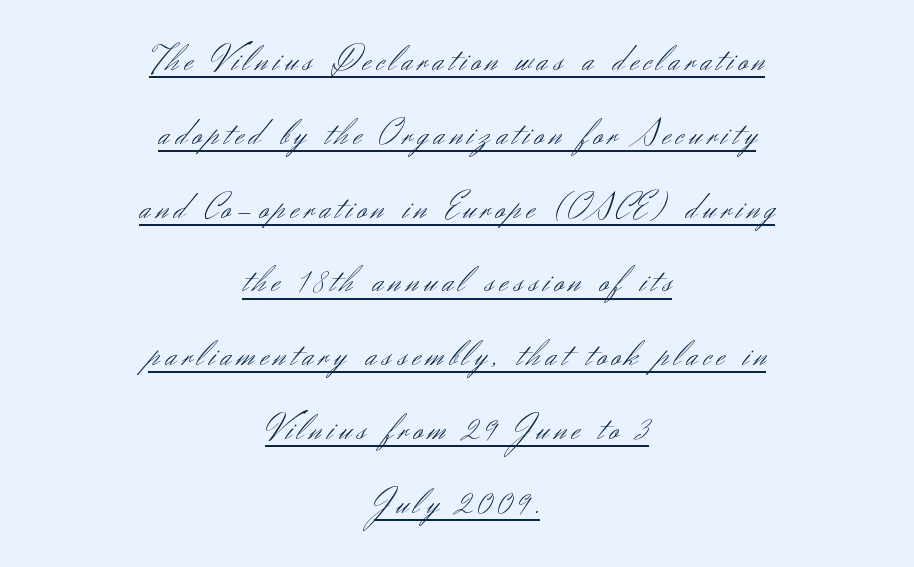
Caption: lettering with a line underneath. Leading: increased. A quiet, ordinary-to-light weight characterises the typeface. Note the varied advance widths — an 'i' is clearly narrower than an 'm'.
